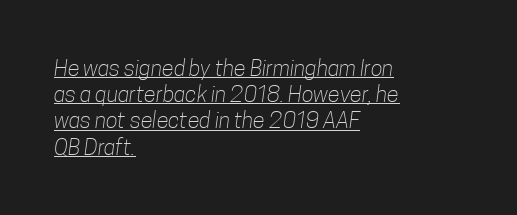
Q: Is the text bold? A: No.
Q: Is the text underlined? A: Yes.
Q: How is the paragraph aligned? A: Left-aligned.
Q: Is the spacing between letters normal or unusually wide? A: Normal.
